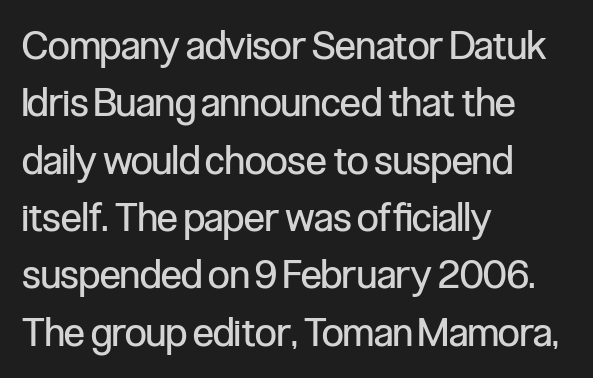
{"serif": "no", "italic": "no", "bold": "no", "weight": "regular", "width": "condensed", "stroke_contrast": "low", "x_height": "medium", "monospaced": "no", "underline": "no", "align": "left", "line_spacing": "normal", "line_spacing_ratio": 1.47, "letter_spacing": "normal", "letter_spacing_em": 0.0, "glyph_px": 39}
